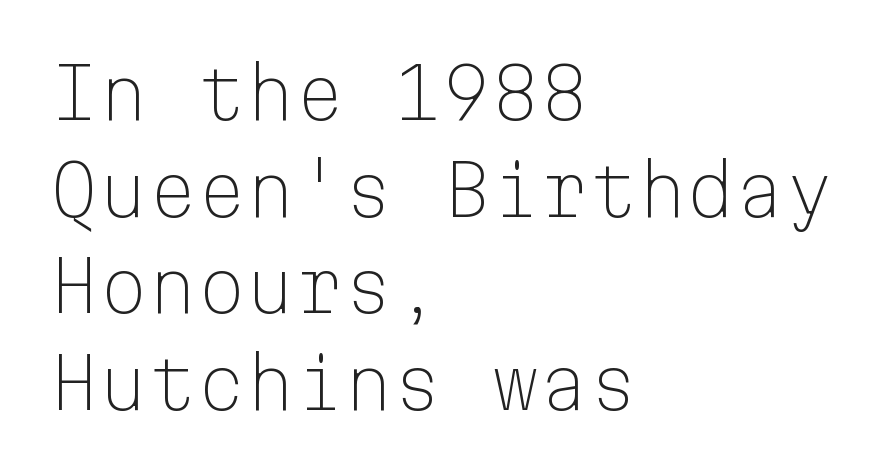
Is the letter spacing exaggerated? No — it looks like the ordinary default. Horizontal bands of white between lines are of average thickness. You can tell it's not italic because the verticals are truly vertical. These glyphs show unthickened strokes, regular width or finer. Each row of text sits above clean, open space.
